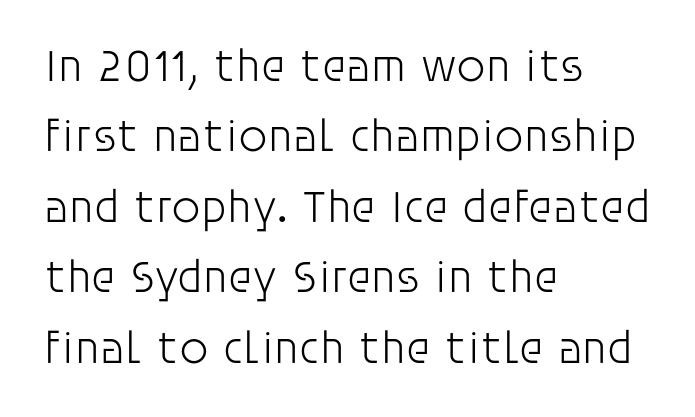
Standard letterfit; no display-style spreading of the glyphs. Only glyphs here, with clear space below each row. The rendering uses natural spacing where letterforms have individual widths. Left-aligned paragraph, ragged on the right.
